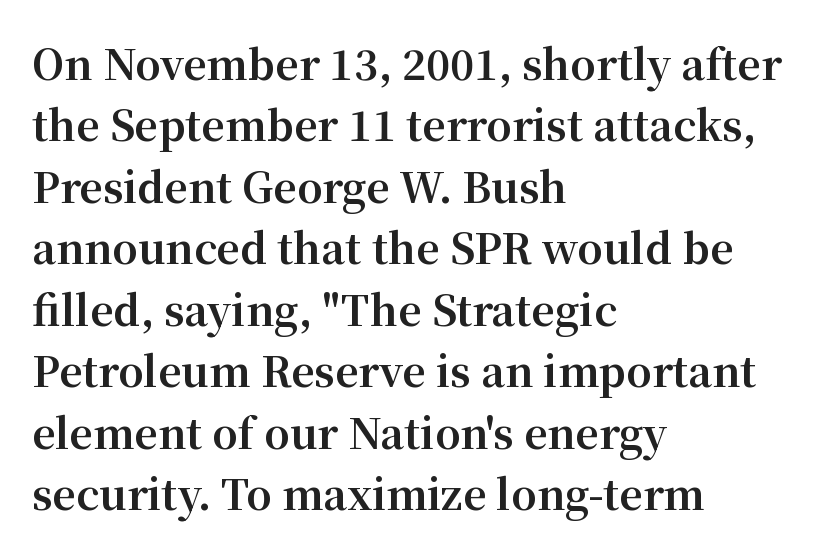
Underlining? Definitely not there. The lines in this sample share a left origin and differ only in where they stop. Spacing between characters is what you'd get straight out of the box. Ascenders rise straight up at ninety degrees.
